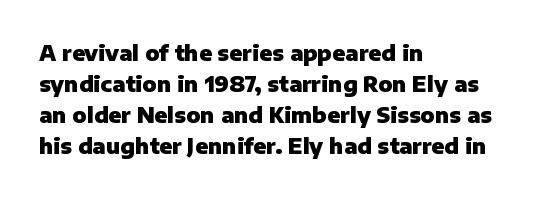
The image shows 21 px bold type, upright; set left-aligned, normal line spacing (1.48x), normal letter spacing, not underlined.
